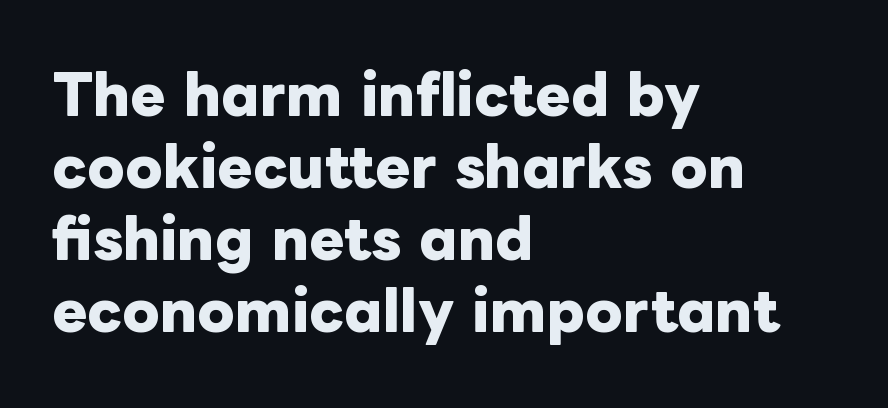
Q: Is the text bold? A: Yes.
Q: Is the text italic (slanted)? A: No, it is upright.
Q: Is the text underlined? A: No.
Q: How is the paragraph aligned? A: Left-aligned.
Q: Is the spacing between letters normal or unusually wide? A: Normal.
Q: Is the spacing between lines tight, normal or loose? A: Normal.
Q: Width (condensed, normal, or wide)? A: Normal.
Q: Stroke contrast? A: Low.
Q: x-height? A: Medium.
Q: Monospaced? A: No.
